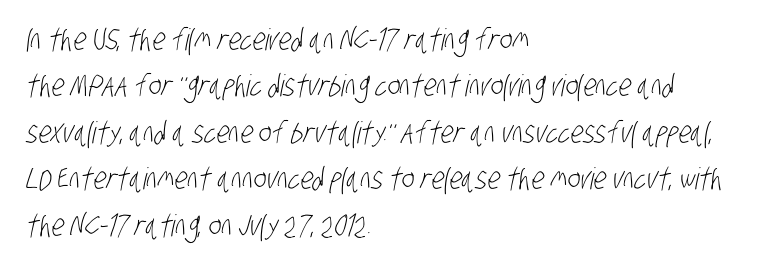
The image shows 30 px light, condensed sans-serif type; set left-aligned, normal line spacing (1.55x), normal letter spacing, not underlined; low stroke contrast and a large x-height.
